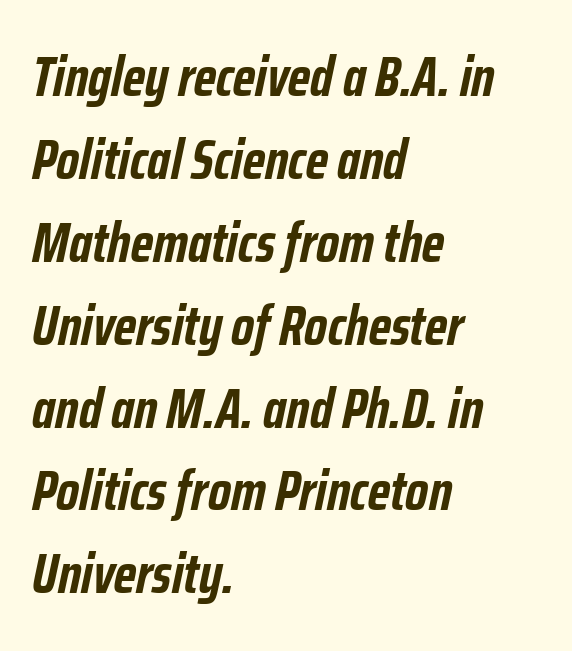
Q: Is the text bold? A: Yes.
Q: Is the text italic (slanted)? A: Yes, it leans right by about 12 degrees.
Q: Is the text underlined? A: No.
Q: How is the paragraph aligned? A: Left-aligned.
Q: Is the spacing between letters normal or unusually wide? A: Normal.
Q: Is the spacing between lines tight, normal or loose? A: Normal.
Q: Width (condensed, normal, or wide)? A: Condensed.
Q: Stroke contrast? A: Low.
Q: x-height? A: Medium.
Q: Monospaced? A: No.
